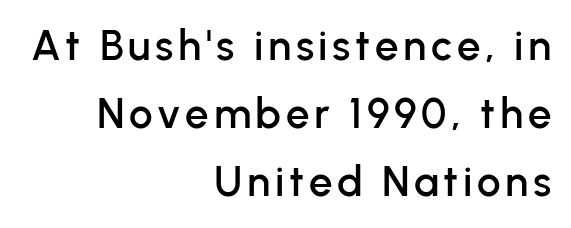
{"serif": "no", "italic": "no", "width": "normal", "stroke_contrast": "low", "x_height": "medium", "monospaced": "no", "underline": "no", "align": "right", "line_spacing": "normal", "line_spacing_ratio": 1.62, "glyph_px": 42}
